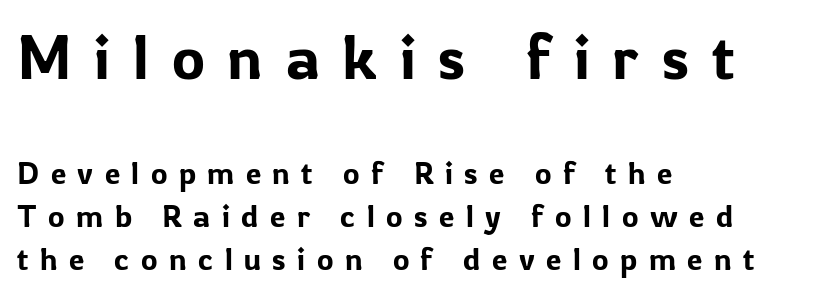
The image shows 62 px sans-serif type, upright; set left-aligned, normal line spacing (1.39x), unusually wide letter spacing (+0.37 em), not underlined; the first (top) block is 2.0x larger; low stroke contrast and a medium x-height.
